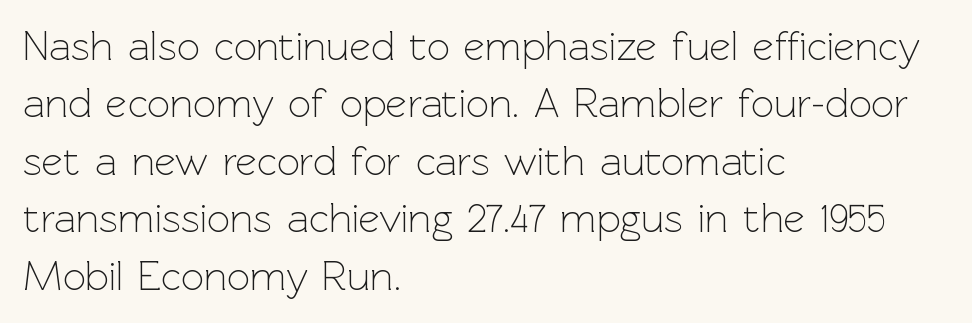
Q: Is the text bold? A: No.
Q: Is the text italic (slanted)? A: No, it is upright.
Q: Is the typeface a serif or a sans-serif typeface? A: Sans-serif.
Q: Is the text underlined? A: No.
Q: How is the paragraph aligned? A: Left-aligned.
Q: Is the spacing between letters normal or unusually wide? A: Normal.
Q: Is the spacing between lines tight, normal or loose? A: Normal.
Q: Width (condensed, normal, or wide)? A: Normal.
Q: x-height? A: Medium.
Q: Monospaced? A: No.
